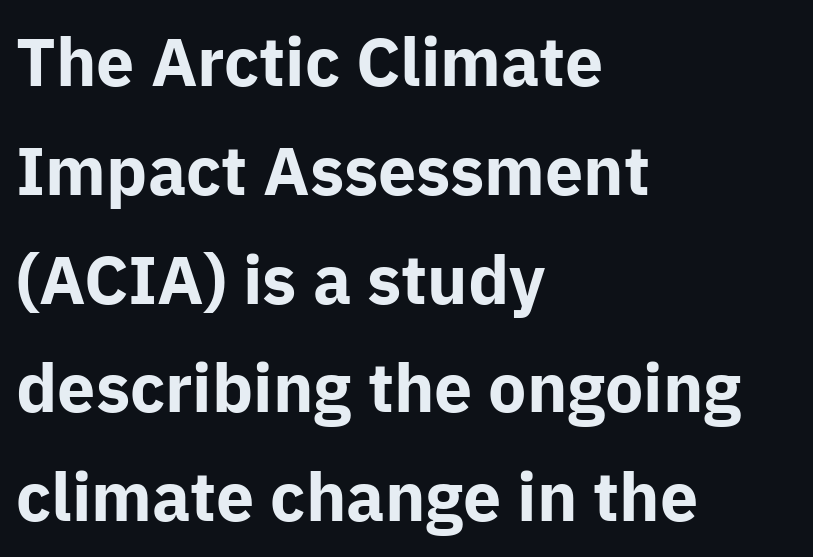
{"serif": "no", "italic": "no", "bold": "yes", "weight": "bold", "width": "normal", "stroke_contrast": "low", "x_height": "medium", "monospaced": "no", "underline": "no", "align": "left", "line_spacing": "normal", "line_spacing_ratio": 1.6, "letter_spacing": "normal", "letter_spacing_em": 0.0, "glyph_px": 68}
